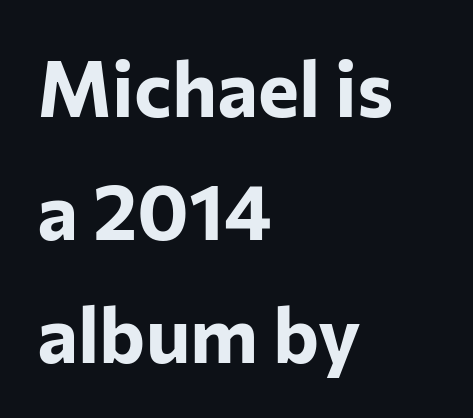
Notice how descenders clear the ascenders below comfortably — that's standard leading. The rendering uses natural spacing where letterforms have individual widths. Weight check: bold — yes, fully. The lettering stays uniformly vertical, giving the passage a roman look. Left-aligned paragraph, ragged on the right.
